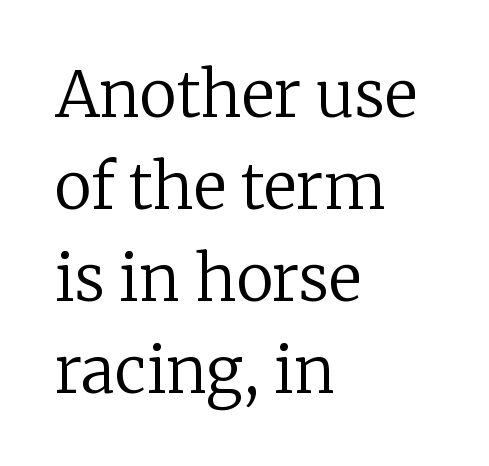
Q: Is the text bold? A: No.
Q: Is the text italic (slanted)? A: No, it is upright.
Q: Is the typeface a serif or a sans-serif typeface? A: Serif.
Q: Is the text underlined? A: No.
Q: How is the paragraph aligned? A: Left-aligned.
Q: Is the spacing between letters normal or unusually wide? A: Normal.
Q: Is the spacing between lines tight, normal or loose? A: Normal.
Q: Width (condensed, normal, or wide)? A: Normal.
Q: Stroke contrast? A: Low.
Q: x-height? A: Medium.
Q: Monospaced? A: No.
